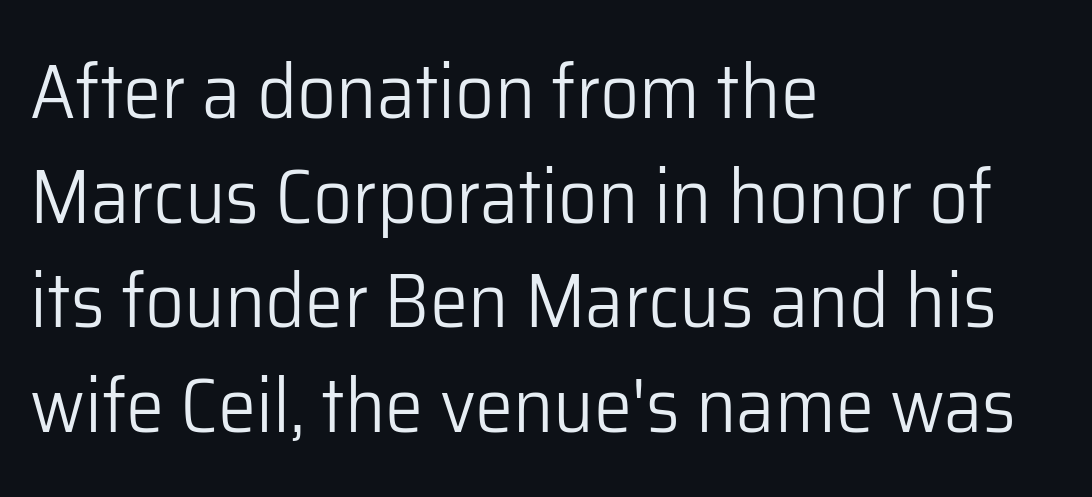
The image shows 77 px light sans-serif type, upright; set left-aligned, normal line spacing (1.36x), normal letter spacing, not underlined; low stroke contrast and a medium x-height.
